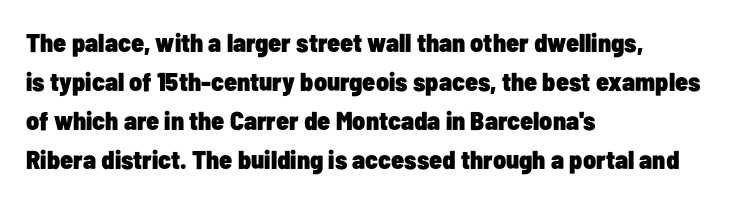
Q: Is the text bold? A: Yes.
Q: Is the text italic (slanted)? A: No, it is upright.
Q: Is the text underlined? A: No.
Q: How is the paragraph aligned? A: Left-aligned.
Q: Is the spacing between letters normal or unusually wide? A: Normal.
Q: Is the spacing between lines tight, normal or loose? A: Normal.
